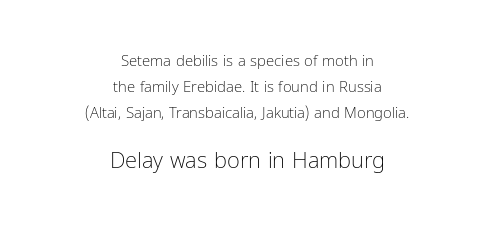
{"italic": "no", "bold": "no", "underline": "no", "align": "center", "line_spacing_ratio": 1.73, "letter_spacing": "normal", "letter_spacing_em": 0.0, "larger_block": "second", "size_ratio": 1.47, "glyph_px": 22}
